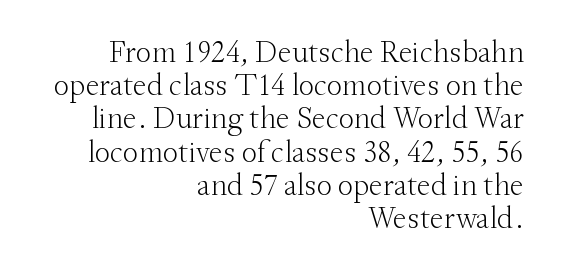
{"serif": "yes", "italic": "no", "bold": "no", "weight": "light", "width": "normal", "stroke_contrast": "medium", "x_height": "small", "monospaced": "no", "underline": "no", "align": "right", "line_spacing": "tight", "line_spacing_ratio": 1.07, "letter_spacing": "normal", "letter_spacing_em": 0.0, "glyph_px": 31}
